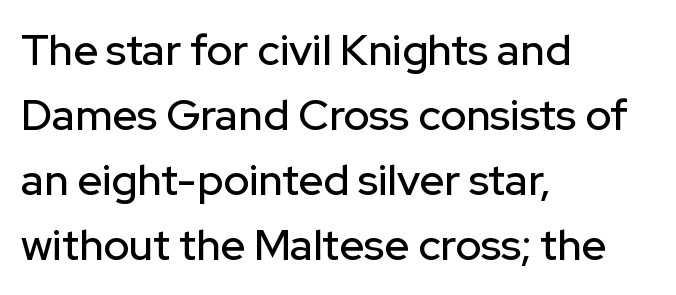
The image shows 43 px sans-serif type, upright; set left-aligned, normal line spacing (1.51x), normal letter spacing, not underlined; low stroke contrast and a medium x-height.
